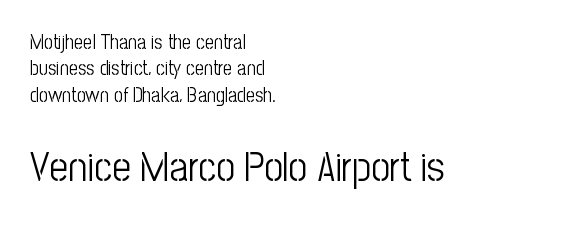
{"serif": "no", "italic": "no", "bold": "no", "weight": "light", "width": "condensed", "stroke_contrast": "low", "x_height": "medium", "monospaced": "no", "underline": "no", "align": "left", "line_spacing": "normal", "line_spacing_ratio": 1.32, "letter_spacing": "normal", "letter_spacing_em": 0.0, "larger_block": "second", "size_ratio": 2.05, "glyph_px": 41}
